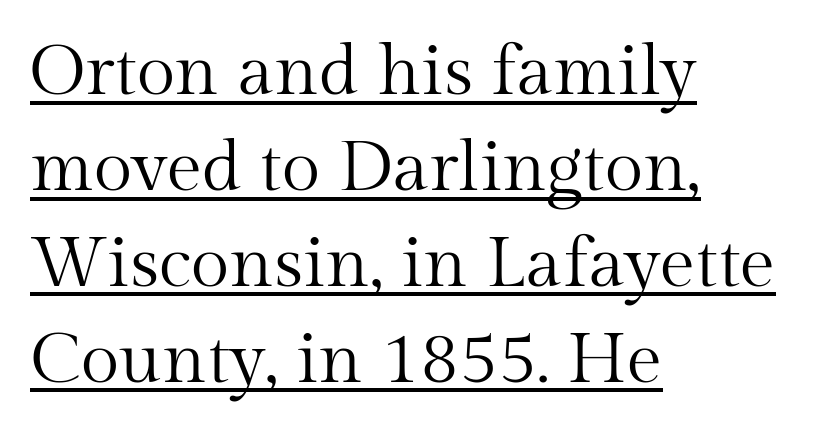
Does a line run under the words? Yes, clearly. Italic: no, the glyphs are upright roman. These lines are set flush left with a ragged right edge. Inter-character spacing is left at the font's built-in metrics. The leading is moderate, giving the passage an even texture.
